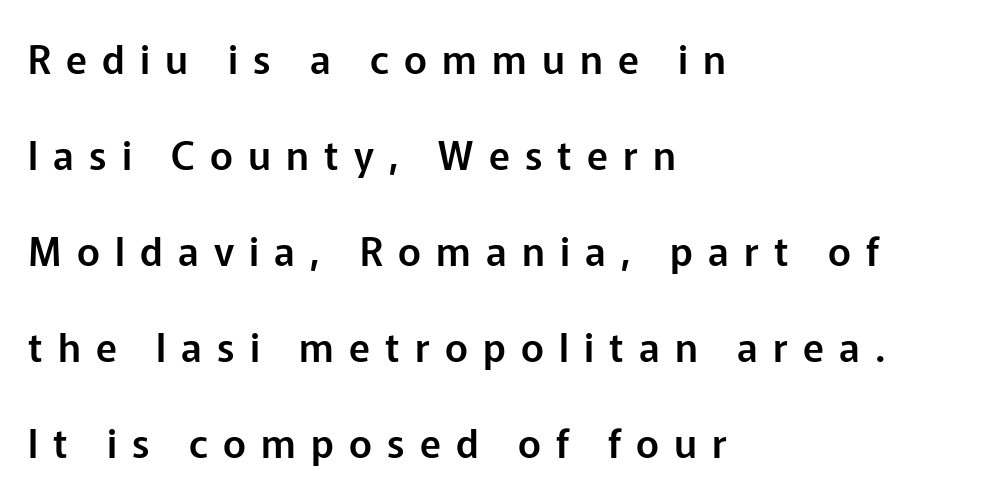
The block of text is sparse from top to bottom, with ample space between rows. No feet cap the strokes, marking this as sans-serif type. Posture: straight, roman, zero tilt. Students, note that the glyphs here are deliberately spaced far apart. Line starts are locked; line ends wander. The specimen omits any rule beneath the text block's lines.
